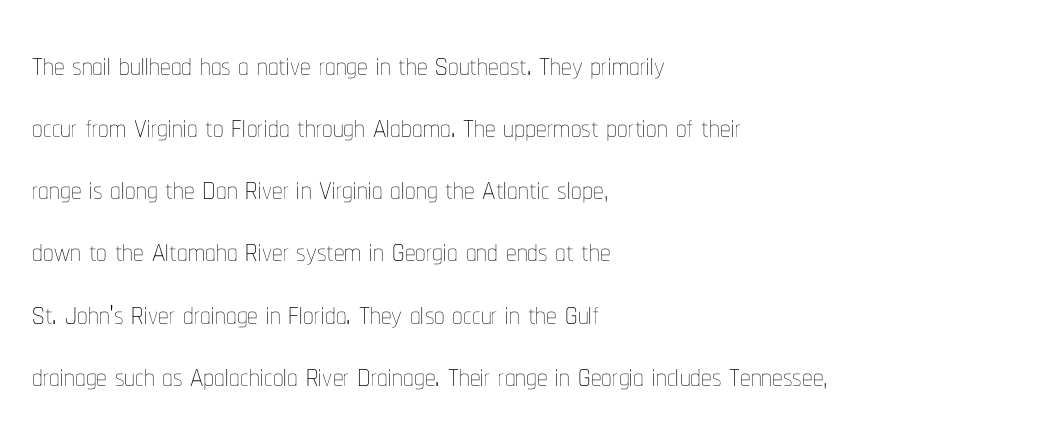
{"italic": "no", "bold": "no", "weight": "thin", "width": "condensed", "stroke_contrast": "low", "x_height": "medium", "monospaced": "no", "underline": "no", "align": "left", "line_spacing": "normal", "line_spacing_ratio": 1.48, "letter_spacing": "normal", "letter_spacing_em": 0.0, "glyph_px": 42}
